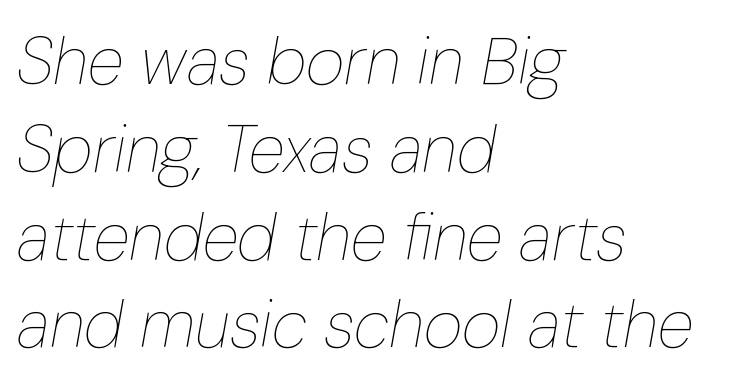
The rendering anchors every line to the left-hand side. Each letter keeps its own natural width here, so spacing adapts to shape. The strokes carry an ordinary text weight at most. Compared with typical paragraphs, the rows here are spaced about the same. If you drew a line through each stem, it would be angled. Tracking value appears to be zero — textbook default spacing.
